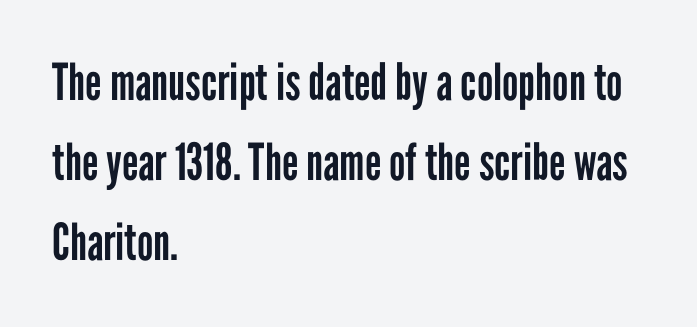
Q: Is the text bold? A: No.
Q: Is the text italic (slanted)? A: No, it is upright.
Q: Is the typeface a serif or a sans-serif typeface? A: Sans-serif.
Q: Is the text underlined? A: No.
Q: How is the paragraph aligned? A: Left-aligned.
Q: Is the spacing between letters normal or unusually wide? A: Normal.
Q: Is the spacing between lines tight, normal or loose? A: Normal.
Q: Width (condensed, normal, or wide)? A: Condensed.
Q: Stroke contrast? A: Low.
Q: x-height? A: Medium.
Q: Monospaced? A: No.
